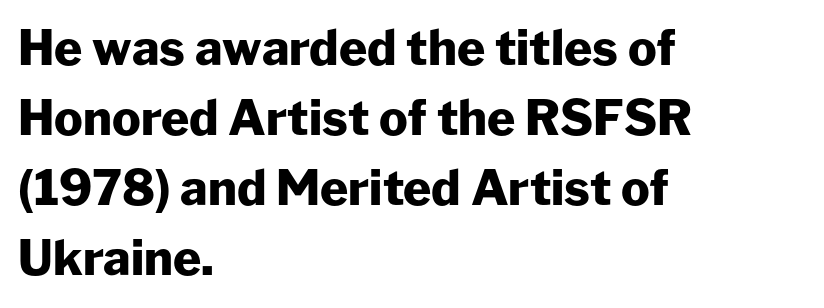
Q: Is the text bold? A: Yes.
Q: Is the text italic (slanted)? A: No, it is upright.
Q: Is the typeface a serif or a sans-serif typeface? A: Sans-serif.
Q: Is the text underlined? A: No.
Q: How is the paragraph aligned? A: Left-aligned.
Q: Is the spacing between letters normal or unusually wide? A: Normal.
Q: Is the spacing between lines tight, normal or loose? A: Normal.
Q: Width (condensed, normal, or wide)? A: Normal.
Q: Stroke contrast? A: Low.
Q: x-height? A: Medium.
Q: Monospaced? A: No.
